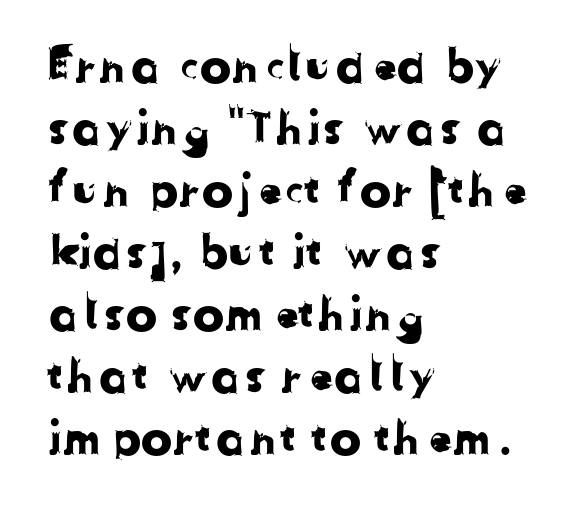
{"serif": "no", "width": "normal", "stroke_contrast": "low", "x_height": "medium", "monospaced": "no", "underline": "no", "align": "left", "line_spacing": "normal", "line_spacing_ratio": 1.32, "letter_spacing": "normal", "letter_spacing_em": 0.0, "glyph_px": 47}
